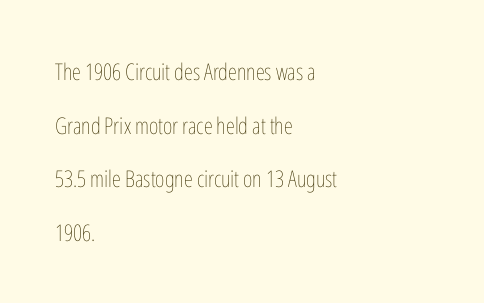
{"italic": "no", "bold": "no", "underline": "no", "align": "left", "line_spacing": "loose", "line_spacing_ratio": 2.33, "letter_spacing": "normal", "letter_spacing_em": 0.0, "glyph_px": 23}
